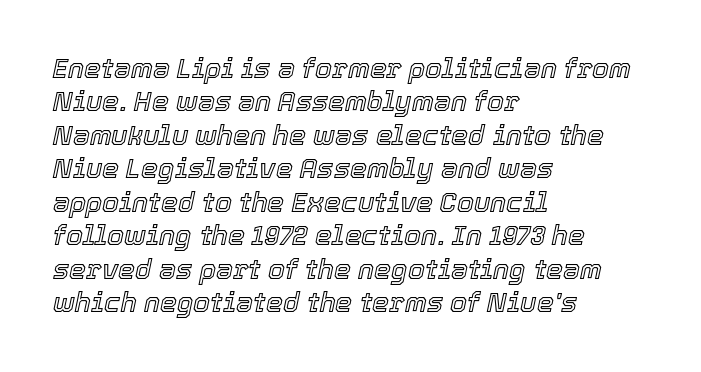
{"italic": "yes", "lean": "right", "slant_degrees": 12, "underline": "no", "align": "left", "line_spacing_ratio": 1.24, "letter_spacing": "normal", "letter_spacing_em": 0.0, "glyph_px": 27}
